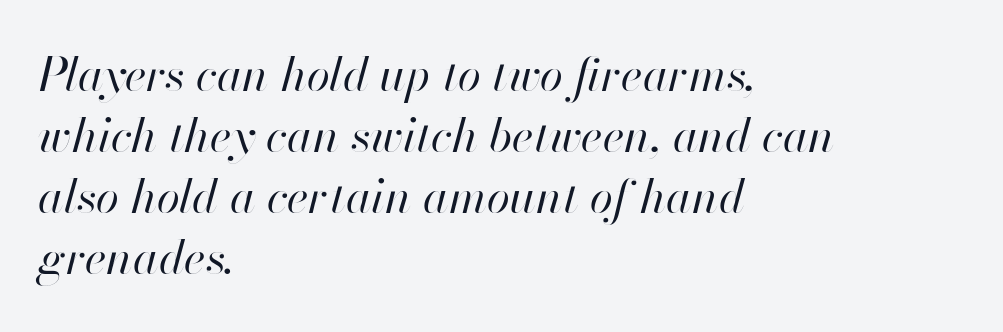
The image shows 47 px regular-weight type, italic (leaning right); set left-aligned, normal line spacing (1.3x), normal letter spacing, not underlined; high stroke contrast and a small x-height.
